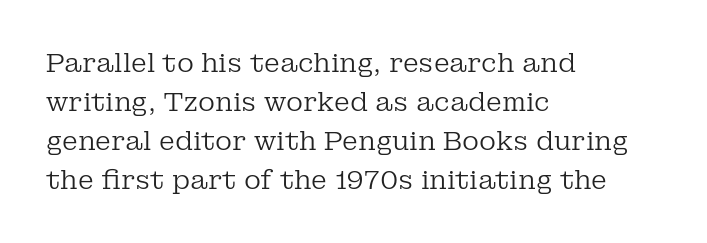
Q: Is the text bold? A: No.
Q: Is the text italic (slanted)? A: No, it is upright.
Q: Is the text underlined? A: No.
Q: How is the paragraph aligned? A: Left-aligned.
Q: Is the spacing between letters normal or unusually wide? A: Normal.
Q: Is the spacing between lines tight, normal or loose? A: Normal.
